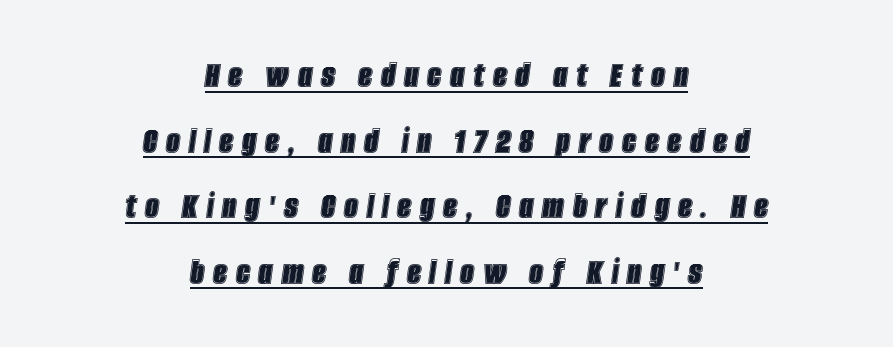
The image shows 39 px condensed type, italic (leaning right); set centered, normal line spacing (1.68x), unusually wide letter spacing (+0.22 em), underlined; a large x-height.
